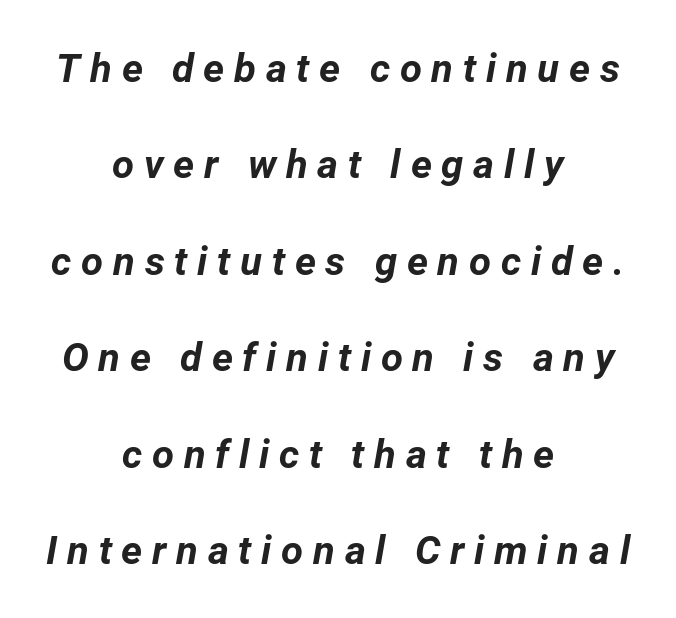
The space between consecutive lines is lavish. Slanted lettering throughout. This sample has the flowing, uneven cadence of proportional lettering. Heft: maximum for text — a bold. The specimen omits any rule beneath the text block's lines.
